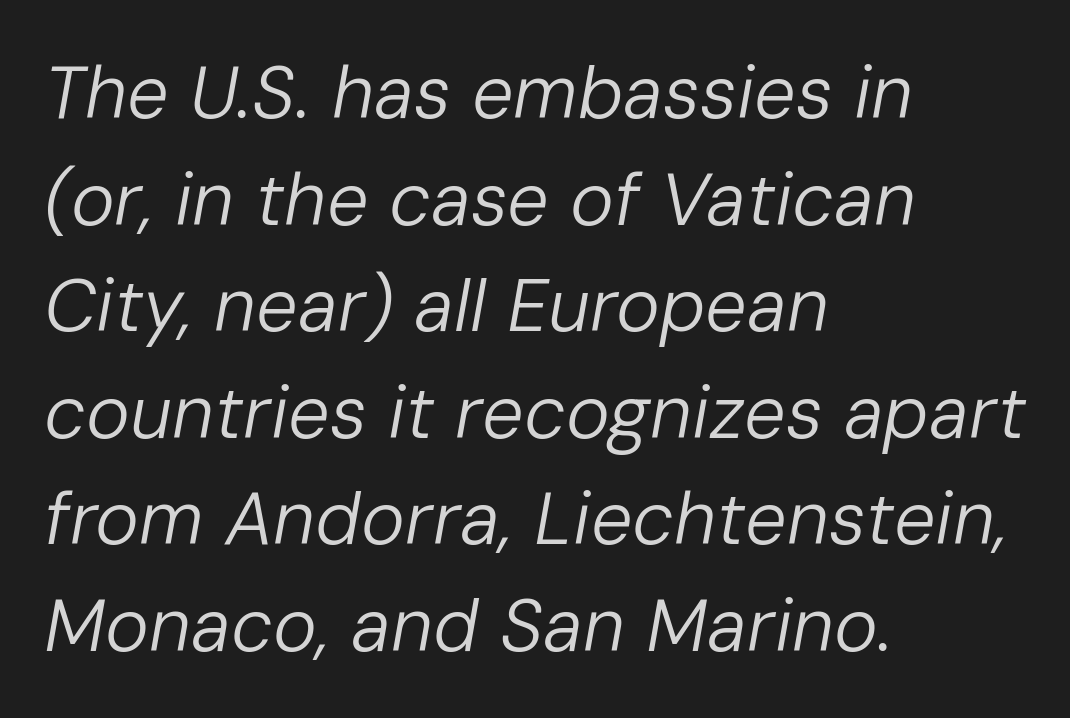
Q: Is the text bold? A: No.
Q: Is the text italic (slanted)? A: Yes, it leans right by about 10 degrees.
Q: Is the text underlined? A: No.
Q: How is the paragraph aligned? A: Left-aligned.
Q: Is the spacing between letters normal or unusually wide? A: Normal.
Q: Is the spacing between lines tight, normal or loose? A: Normal.
Q: Width (condensed, normal, or wide)? A: Normal.
Q: Stroke contrast? A: Low.
Q: x-height? A: Medium.
Q: Monospaced? A: No.
